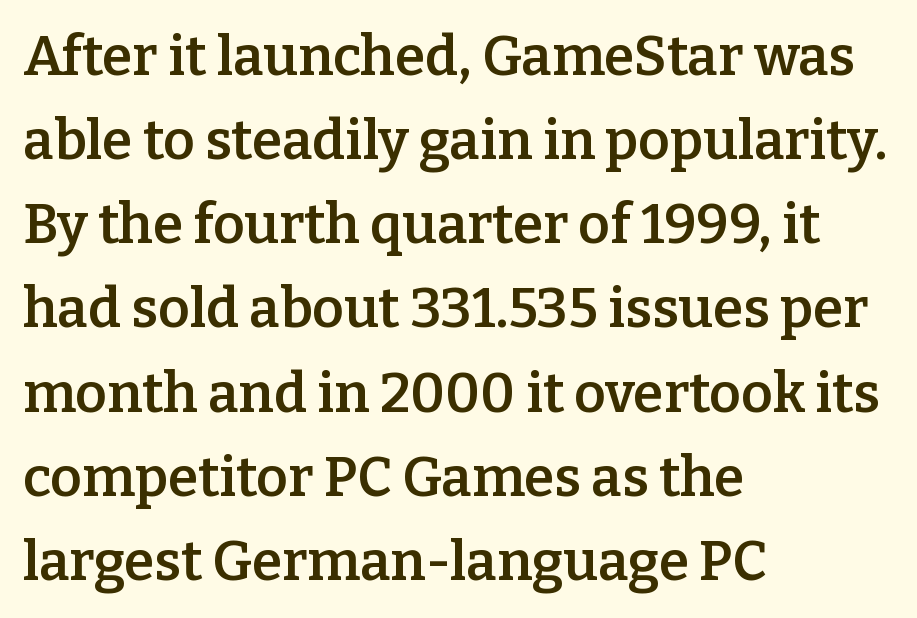
Ordinary non-slanted type is in use. The designer went with a serif here, giving each stem small feet. Is there much room between lines? A standard amount, neither cramped nor airy. The face used here is proportionally spaced, like ordinary book or web type. A clean baseline with only descenders dipping below it.
